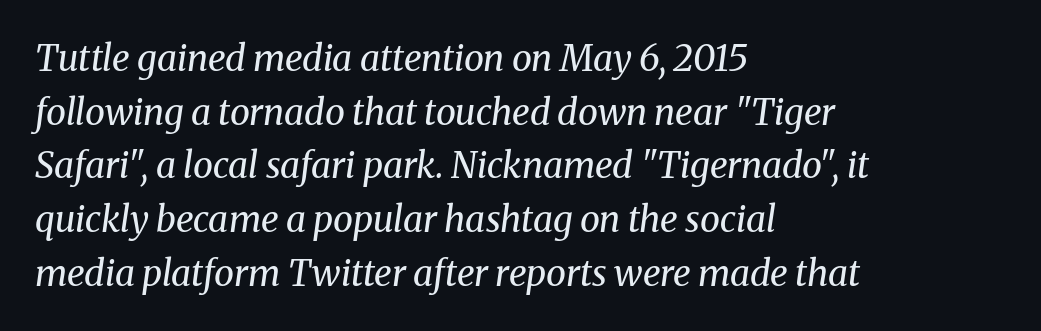
The image shows 36 px regular-weight serif type, italic (leaning right); set left-aligned, normal line spacing (1.49x), normal letter spacing, not underlined; medium stroke contrast and a medium x-height.
